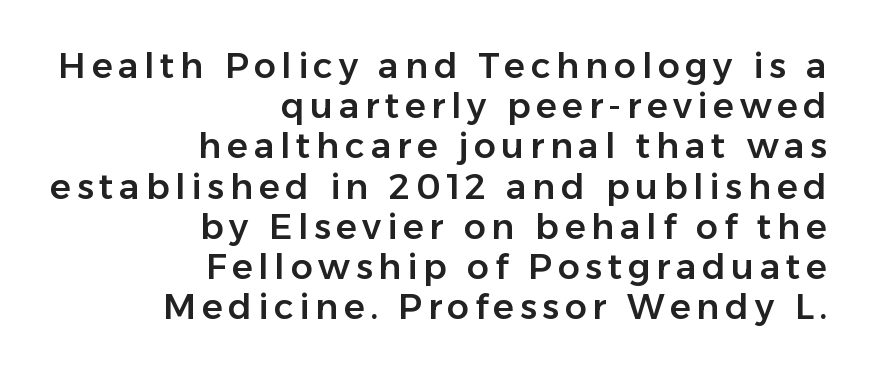
The image shows 35 px sans-serif type, upright; set right-aligned, tight line spacing (1.15x), not underlined; low stroke contrast and a medium x-height.
